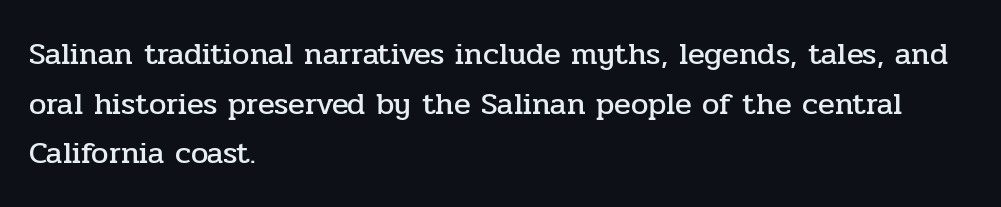
{"serif": "yes", "italic": "no", "width": "normal", "stroke_contrast": "low", "x_height": "medium", "monospaced": "no", "underline": "no", "align": "left", "line_spacing": "normal", "line_spacing_ratio": 1.6, "letter_spacing": "normal", "letter_spacing_em": 0.0, "glyph_px": 31}
